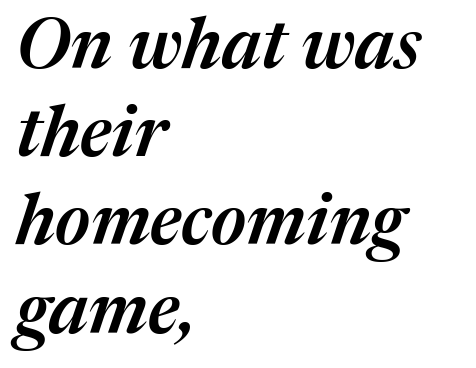
Q: Is the text bold? A: Semi-bold.
Q: Is the text italic (slanted)? A: Yes, it leans right by about 17 degrees.
Q: Is the text underlined? A: No.
Q: How is the paragraph aligned? A: Left-aligned.
Q: Is the spacing between letters normal or unusually wide? A: Normal.
Q: Is the spacing between lines tight, normal or loose? A: Normal.
Q: Width (condensed, normal, or wide)? A: Normal.
Q: Stroke contrast? A: Medium.
Q: x-height? A: Medium.
Q: Monospaced? A: No.
